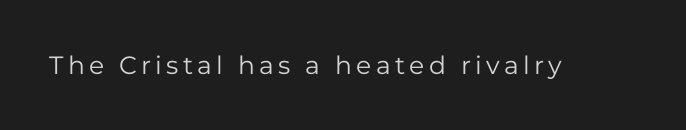
Q: Is the text bold? A: No.
Q: Is the text italic (slanted)? A: No, it is upright.
Q: Is the text underlined? A: No.
